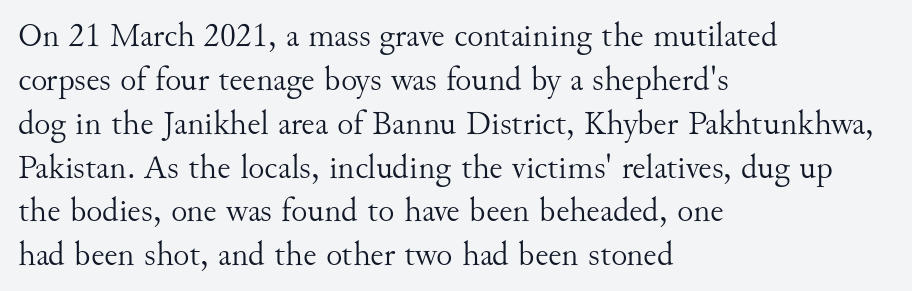
The face looks like a standard text weight, possibly lighter. Just letters on the line, the space beneath them empty. Standard letterfit; no display-style spreading of the glyphs. The face used here is seriffed, in the tradition of book romans. The letters stand straight up with perfectly vertical stems.
